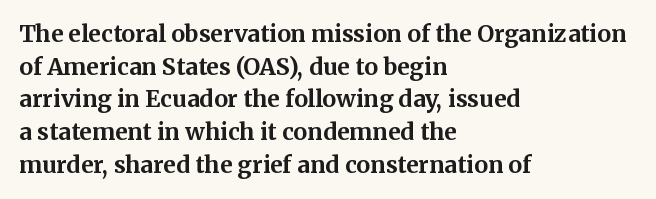
Here the glyphs are tracked normally, forming tight word shapes. One-word summary of the alignment: left. In terms of posture, this sample is upright. Notice how thick the strokes are: this is what a full bold looks like. The lines sit at an ordinary, default distance from one another.
